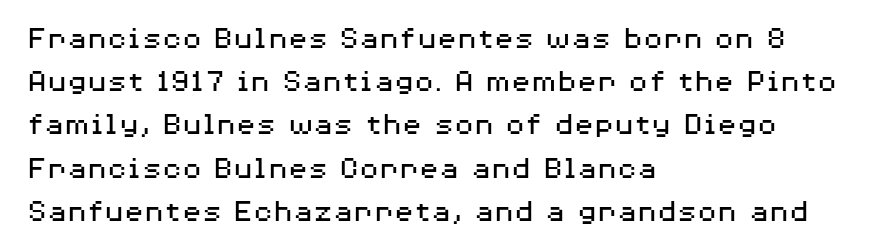
{"serif": "no", "italic": "no", "bold": "no", "weight": "regular", "width": "wide", "stroke_contrast": "medium", "x_height": "medium", "monospaced": "no", "underline": "no", "align": "left", "line_spacing": "normal", "line_spacing_ratio": 1.31, "letter_spacing": "normal", "letter_spacing_em": 0.0, "glyph_px": 33}
